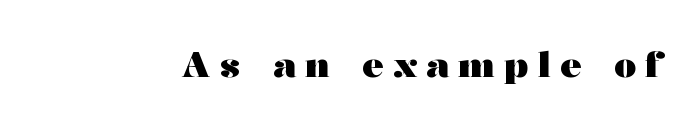
The image shows 35 px heavy, wide serif type, upright; set unusually wide letter spacing (+0.27 em), not underlined; medium stroke contrast and a medium x-height.
